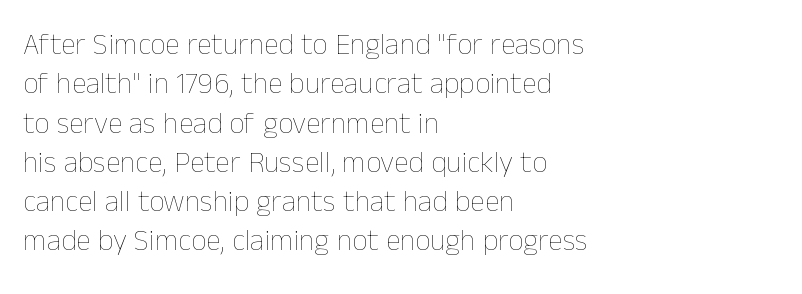
Q: Is the text bold? A: No.
Q: Is the text italic (slanted)? A: No, it is upright.
Q: Is the text underlined? A: No.
Q: How is the paragraph aligned? A: Left-aligned.
Q: Is the spacing between letters normal or unusually wide? A: Normal.
Q: Is the spacing between lines tight, normal or loose? A: Normal.
Q: Width (condensed, normal, or wide)? A: Normal.
Q: Stroke contrast? A: Low.
Q: x-height? A: Medium.
Q: Monospaced? A: No.
